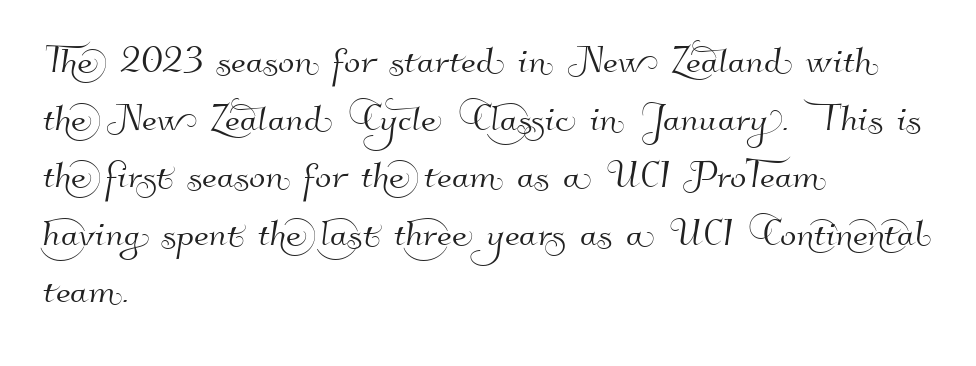
{"serif": "no", "width": "normal", "stroke_contrast": "high", "x_height": "small", "monospaced": "no", "underline": "no", "align": "left", "line_spacing_ratio": 1.2, "letter_spacing": "normal", "letter_spacing_em": 0.0, "glyph_px": 48}
